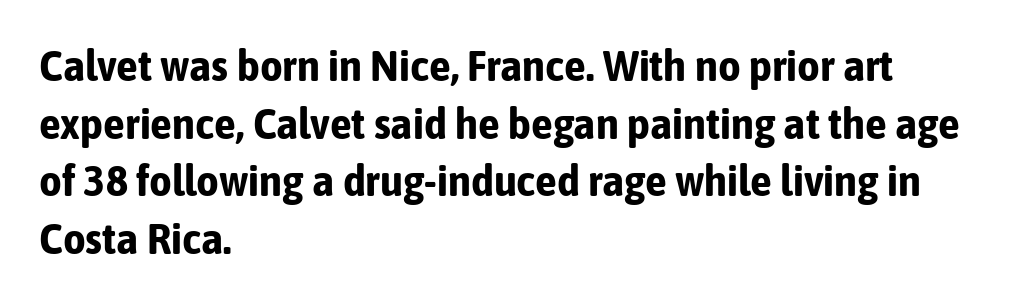
{"serif": "no", "italic": "no", "bold": "yes", "weight": "bold", "width": "condensed", "stroke_contrast": "low", "x_height": "medium", "monospaced": "no", "underline": "no", "align": "left", "line_spacing": "normal", "line_spacing_ratio": 1.31, "letter_spacing": "normal", "letter_spacing_em": 0.0, "glyph_px": 44}
